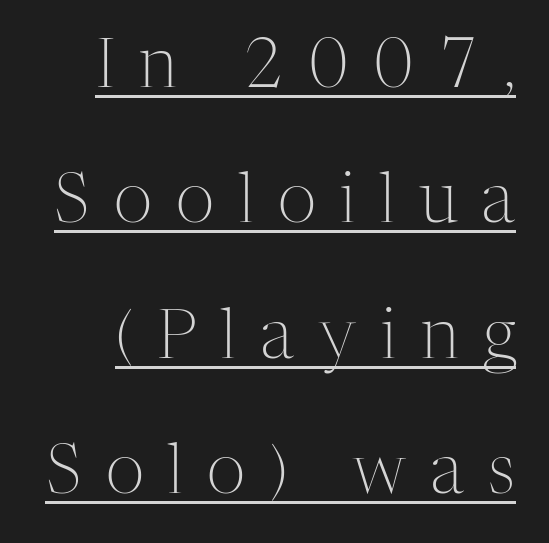
Q: Is the text bold? A: No.
Q: Is the text italic (slanted)? A: No, it is upright.
Q: Is the typeface a serif or a sans-serif typeface? A: Serif.
Q: Is the text underlined? A: Yes.
Q: Is the spacing between letters normal or unusually wide? A: Unusually wide.
Q: Is the spacing between lines tight, normal or loose? A: Loose.
Q: Width (condensed, normal, or wide)? A: Normal.
Q: Stroke contrast? A: Medium.
Q: x-height? A: Medium.
Q: Monospaced? A: No.
